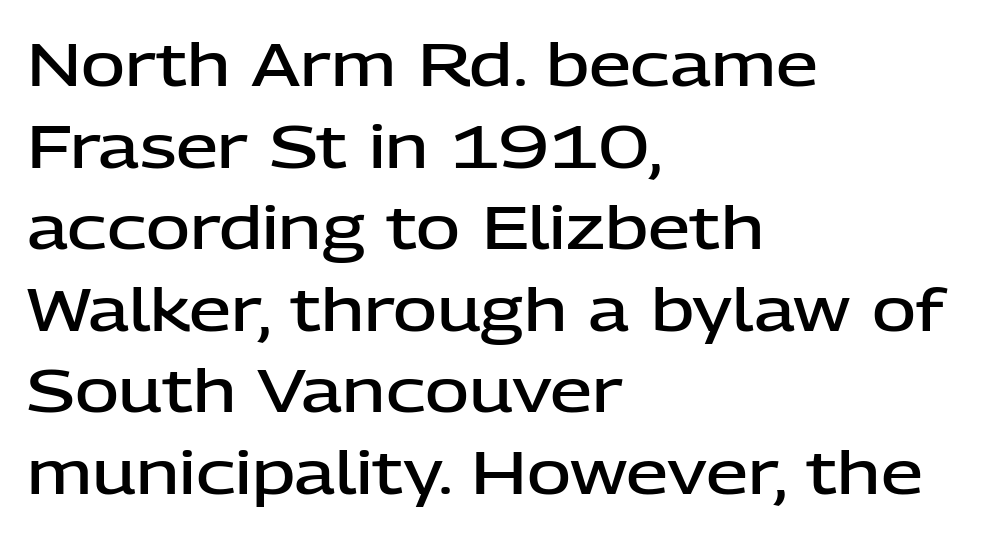
The image shows 60 px semibold sans-serif type, upright; set left-aligned, normal line spacing (1.36x), normal letter spacing, not underlined; low stroke contrast and a medium x-height.
